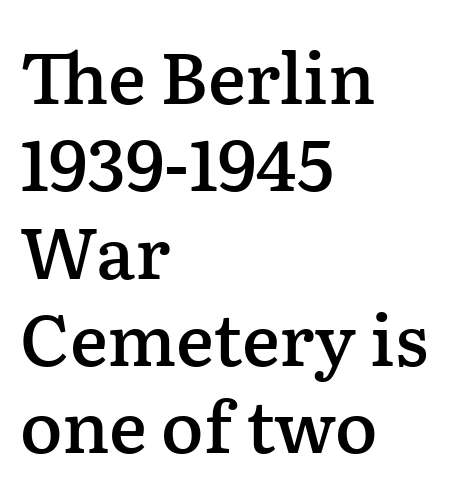
Q: Is the text bold? A: Semi-bold.
Q: Is the text italic (slanted)? A: No, it is upright.
Q: Is the typeface a serif or a sans-serif typeface? A: Serif.
Q: Is the text underlined? A: No.
Q: How is the paragraph aligned? A: Left-aligned.
Q: Is the spacing between letters normal or unusually wide? A: Normal.
Q: Width (condensed, normal, or wide)? A: Normal.
Q: Stroke contrast? A: Low.
Q: x-height? A: Medium.
Q: Monospaced? A: No.
